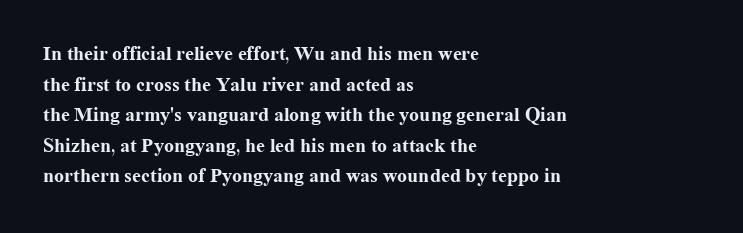
{"italic": "no", "bold": "yes", "underline": "no", "align": "left", "line_spacing": "normal", "line_spacing_ratio": 1.53, "letter_spacing": "normal", "letter_spacing_em": 0.0, "glyph_px": 20}
